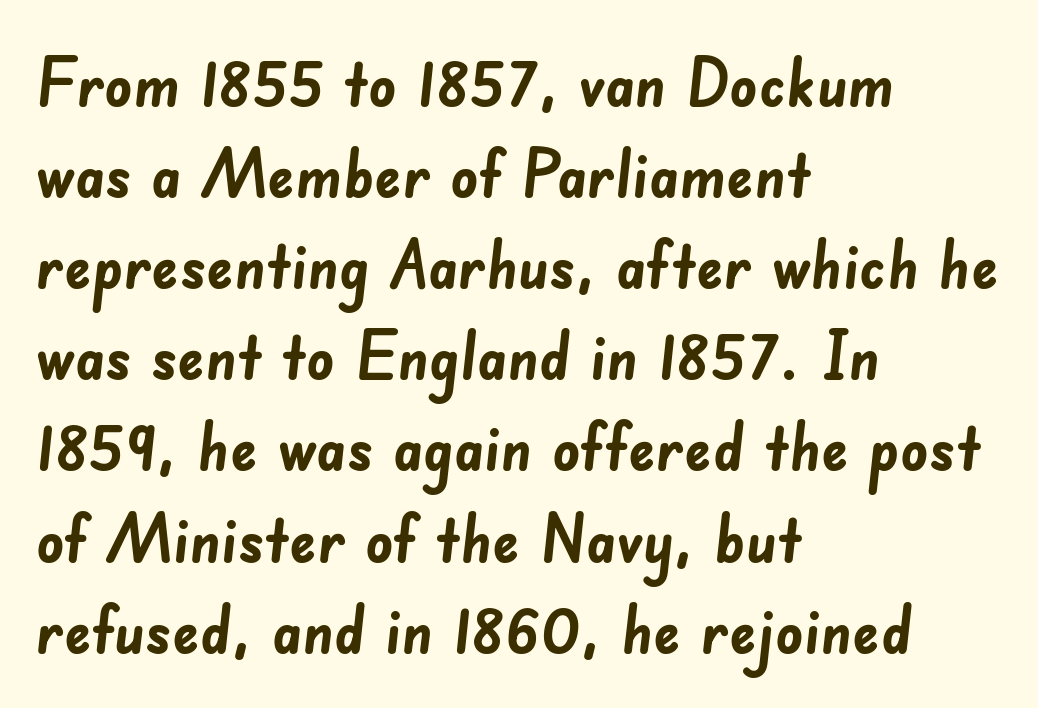
Q: Is the text bold? A: Yes.
Q: Is the typeface a serif or a sans-serif typeface? A: Sans-serif.
Q: Is the text underlined? A: No.
Q: How is the paragraph aligned? A: Left-aligned.
Q: Is the spacing between letters normal or unusually wide? A: Normal.
Q: Is the spacing between lines tight, normal or loose? A: Normal.
Q: Width (condensed, normal, or wide)? A: Normal.
Q: Stroke contrast? A: Low.
Q: x-height? A: Small.
Q: Monospaced? A: No.
